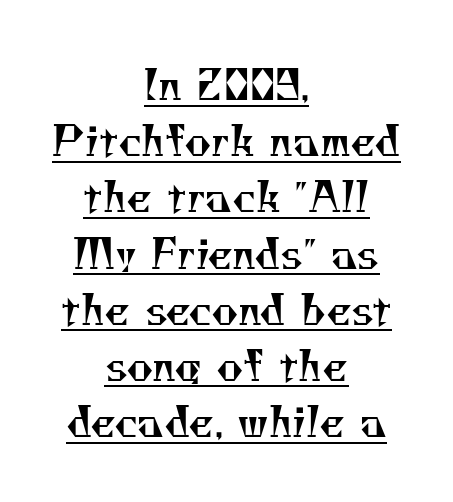
The image shows 41 px regular-weight serif type; set centered, normal line spacing (1.37x), normal letter spacing, underlined; medium stroke contrast and a small x-height.
